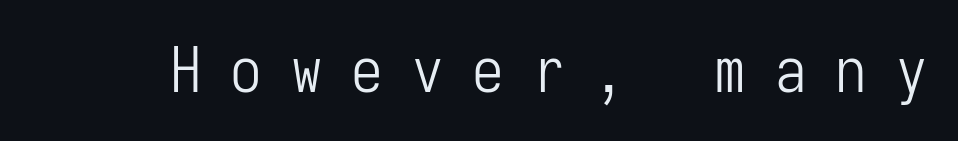
Italic? Not at all — the glyphs are vertical. On a weight scale, this lands at 450 or below. Each letter, wide or thin by design, is forced into the same width here. The strip under each line holds only bare page.
